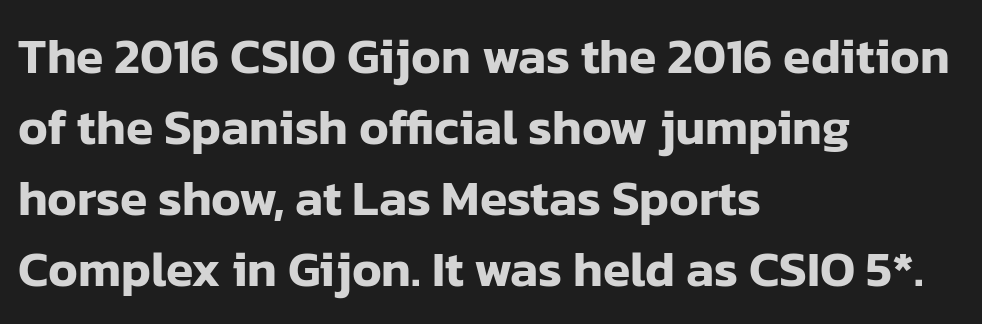
The image shows 50 px sans-serif type, upright; set left-aligned, normal line spacing (1.42x), normal letter spacing, not underlined; low stroke contrast and a medium x-height.
